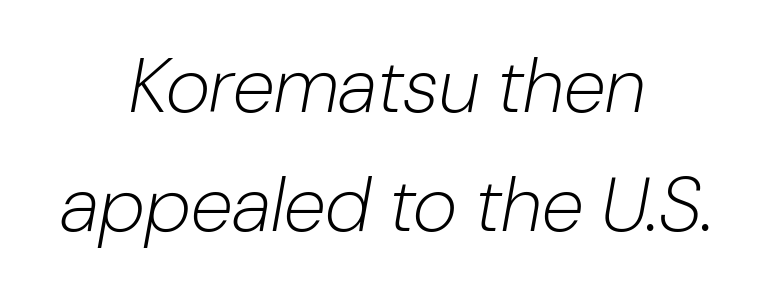
The line texture is even and compact thanks to regular tracking. The paragraph shown floats in the horizontal middle. Style check: oblique. Vertical stems look standard width or narrower in stroke.
